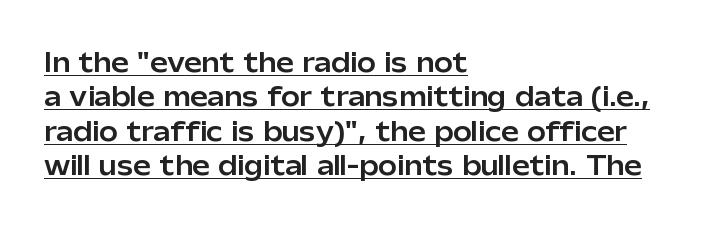
The image shows 25 px text type, upright; set left-aligned, normal line spacing (1.38x), normal letter spacing, underlined.
